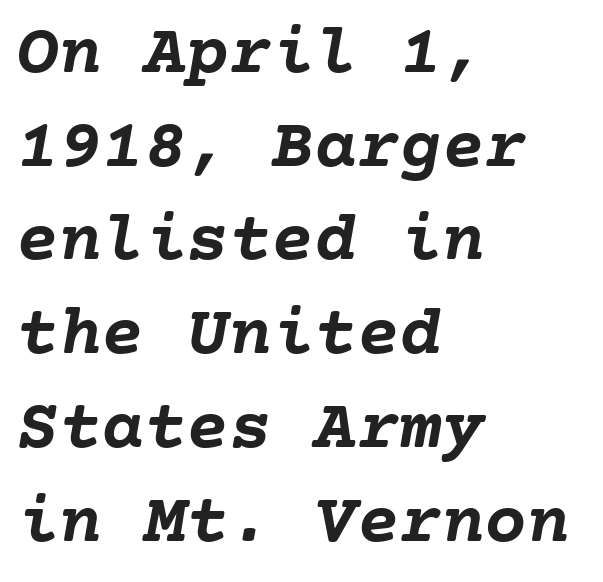
{"italic": "yes", "lean": "right", "slant_degrees": 10, "bold": "yes", "weight": "semibold", "width": "normal", "stroke_contrast": "low", "x_height": "medium", "underline": "no", "align": "left", "line_spacing": "normal", "line_spacing_ratio": 1.32, "letter_spacing": "normal", "letter_spacing_em": 0.0, "glyph_px": 71}
